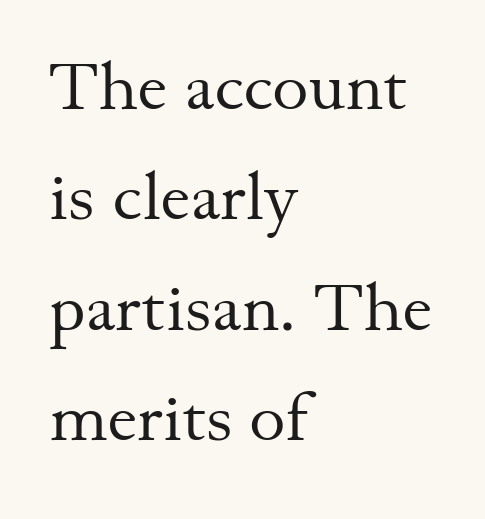
The image shows 69 px regular-weight serif type, upright; set left-aligned, normal line spacing (1.6x), normal letter spacing, not underlined; medium stroke contrast and a small x-height.
